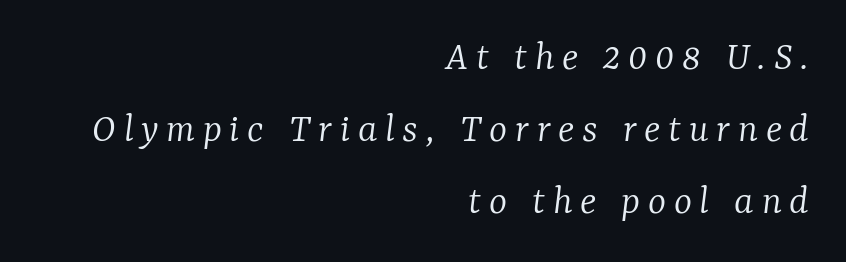
The image shows 43 px light serif type, italic (leaning right); set right-aligned, normal line spacing (1.67x), not underlined; low stroke contrast and a medium x-height.
